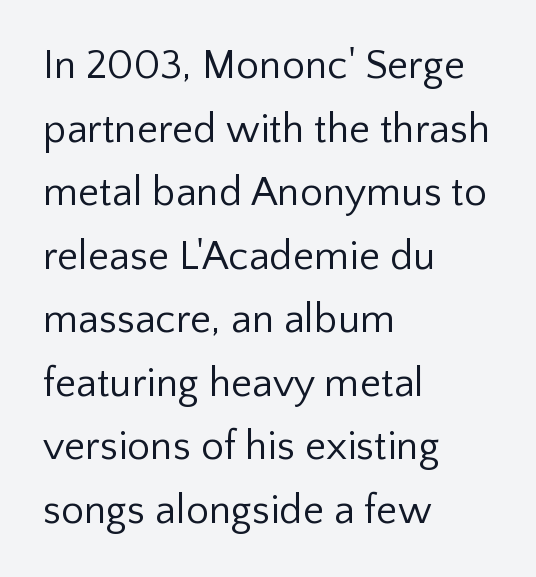
Q: Is the text bold? A: No.
Q: Is the text italic (slanted)? A: No, it is upright.
Q: Is the typeface a serif or a sans-serif typeface? A: Sans-serif.
Q: Is the text underlined? A: No.
Q: How is the paragraph aligned? A: Left-aligned.
Q: Is the spacing between letters normal or unusually wide? A: Normal.
Q: Is the spacing between lines tight, normal or loose? A: Normal.
Q: Width (condensed, normal, or wide)? A: Normal.
Q: Stroke contrast? A: Low.
Q: x-height? A: Medium.
Q: Monospaced? A: No.
